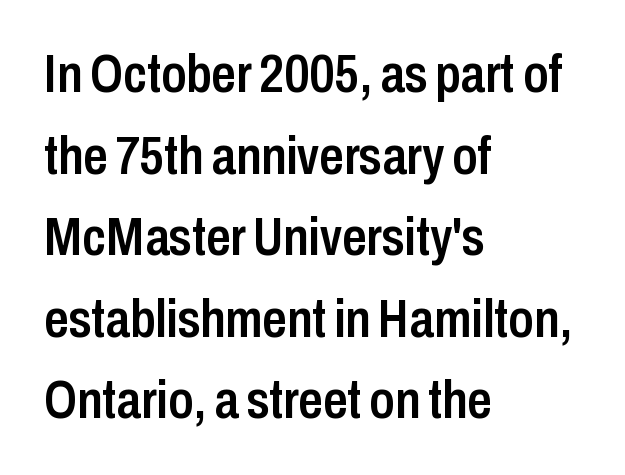
Q: Is the text bold? A: Semi-bold.
Q: Is the text italic (slanted)? A: No, it is upright.
Q: Is the typeface a serif or a sans-serif typeface? A: Sans-serif.
Q: Is the text underlined? A: No.
Q: How is the paragraph aligned? A: Left-aligned.
Q: Is the spacing between letters normal or unusually wide? A: Normal.
Q: Is the spacing between lines tight, normal or loose? A: Normal.
Q: Width (condensed, normal, or wide)? A: Condensed.
Q: Stroke contrast? A: Low.
Q: x-height? A: Medium.
Q: Monospaced? A: No.
